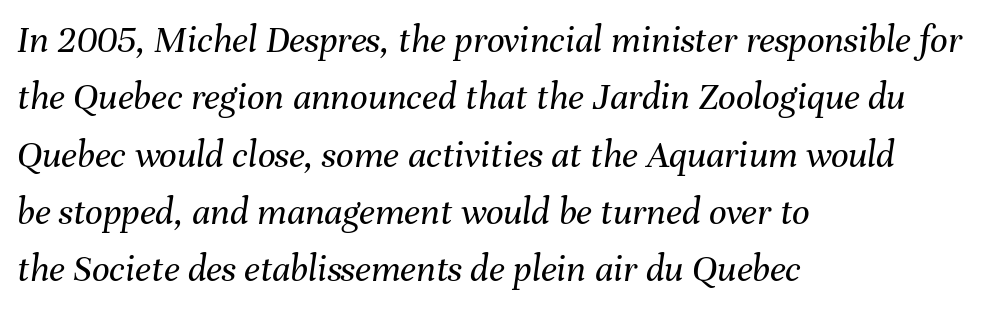
Stroke mass is kept to a normal reading level or below. If you drew a line through each stem, it would be angled. These lines stack with their left ends in a neat column. Character widths vary here, with narrow letters taking less room than wide ones.
